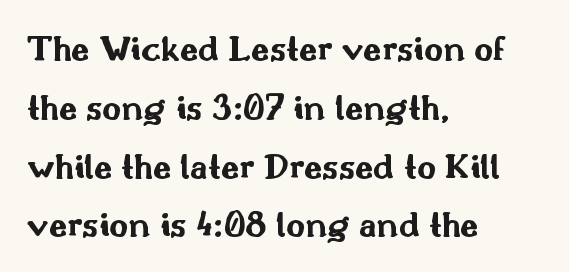
{"serif": "no", "italic": "no", "bold": "yes", "weight": "bold", "width": "wide", "stroke_contrast": "medium", "x_height": "small", "monospaced": "no", "underline": "no", "align": "left", "line_spacing": "normal", "line_spacing_ratio": 1.59, "letter_spacing": "normal", "letter_spacing_em": 0.0, "glyph_px": 37}
